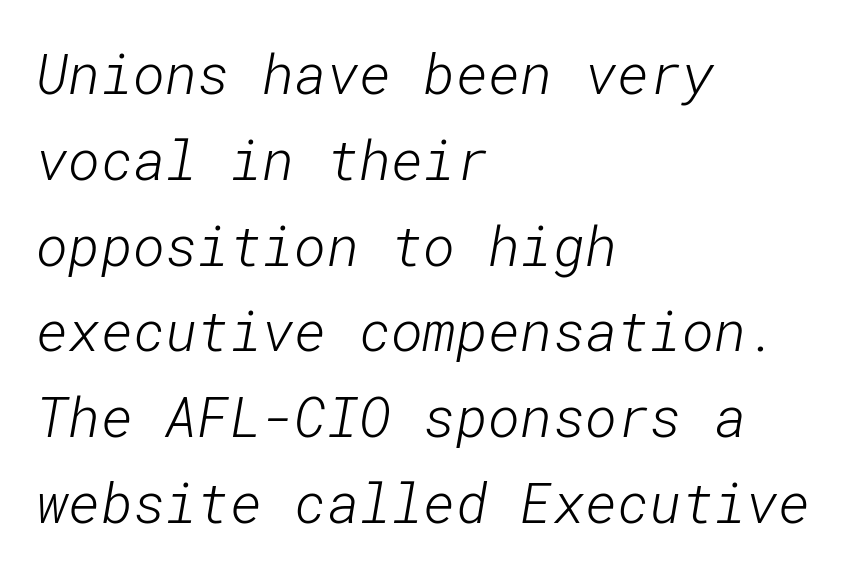
Q: Is the text bold? A: No.
Q: Is the typeface a serif or a sans-serif typeface? A: Sans-serif.
Q: Is the text underlined? A: No.
Q: How is the paragraph aligned? A: Left-aligned.
Q: Is the spacing between letters normal or unusually wide? A: Normal.
Q: Is the spacing between lines tight, normal or loose? A: Normal.
Q: Width (condensed, normal, or wide)? A: Normal.
Q: Stroke contrast? A: Low.
Q: x-height? A: Medium.
